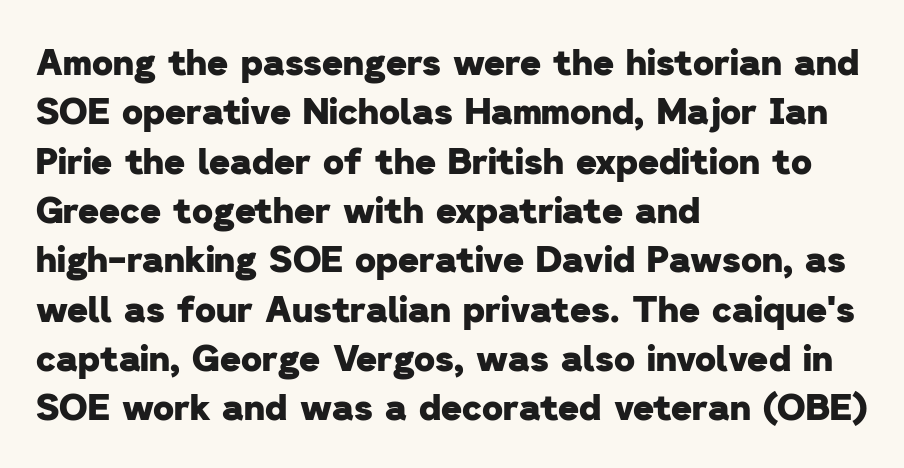
The image shows 36 px heavy sans-serif type; set left-aligned, normal line spacing (1.37x), normal letter spacing, not underlined; low stroke contrast and a medium x-height.
